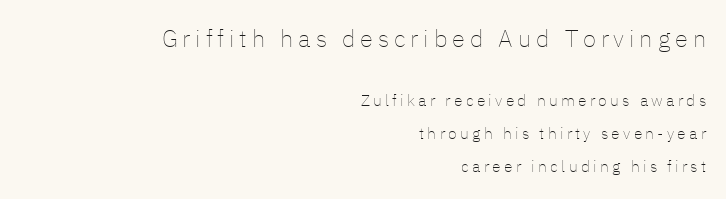
The foot of each line stays bare and open. Size contrast runs from large at the top to small at the bottom. Short and long lines alike share a common ending point at right. Italic: no, the glyphs are upright roman.
